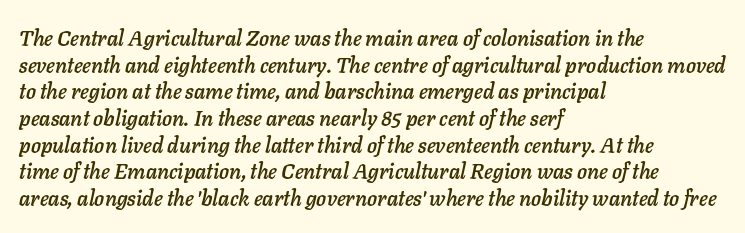
{"italic": "yes", "lean": "right", "slant_degrees": 11, "underline": "no", "align": "left", "line_spacing": "normal", "line_spacing_ratio": 1.27, "letter_spacing": "normal", "letter_spacing_em": 0.0, "glyph_px": 21}
